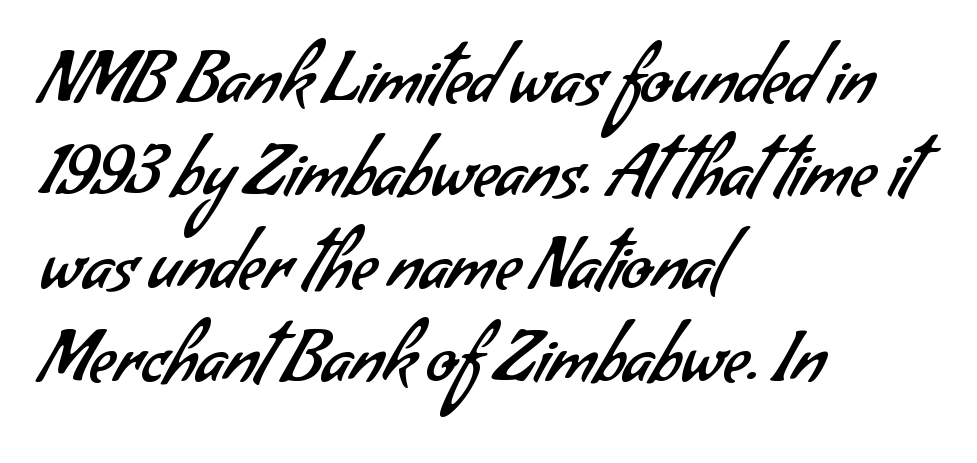
{"serif": "no", "bold": "no", "weight": "regular", "width": "normal", "stroke_contrast": "low", "x_height": "small", "monospaced": "no", "underline": "no", "align": "left", "line_spacing": "normal", "line_spacing_ratio": 1.33, "letter_spacing": "normal", "letter_spacing_em": 0.0, "glyph_px": 70}
